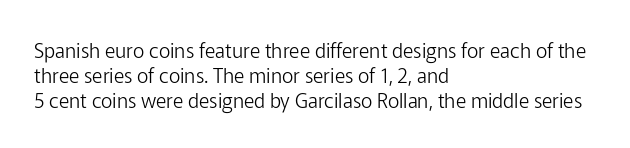
Underline: absent. These glyphs show unthickened strokes, regular width or finer. The leading is moderate, giving the passage an even texture. Upright lettering throughout.
